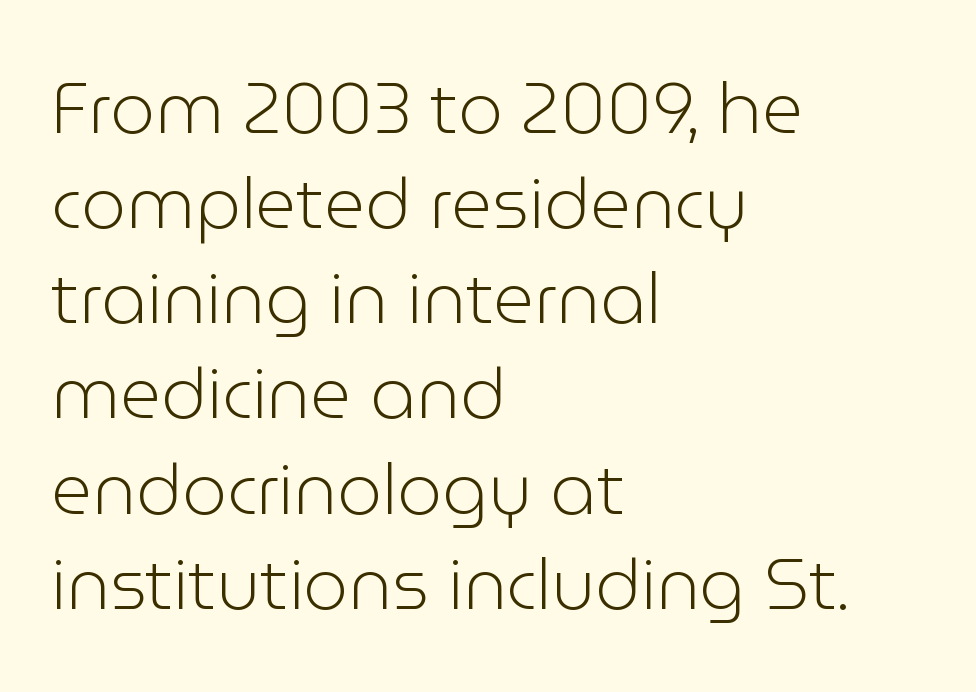
{"serif": "no", "italic": "no", "bold": "no", "weight": "light", "width": "normal", "stroke_contrast": "low", "x_height": "medium", "monospaced": "no", "underline": "no", "align": "left", "line_spacing": "normal", "line_spacing_ratio": 1.34, "letter_spacing": "normal", "letter_spacing_em": 0.0, "glyph_px": 71}
